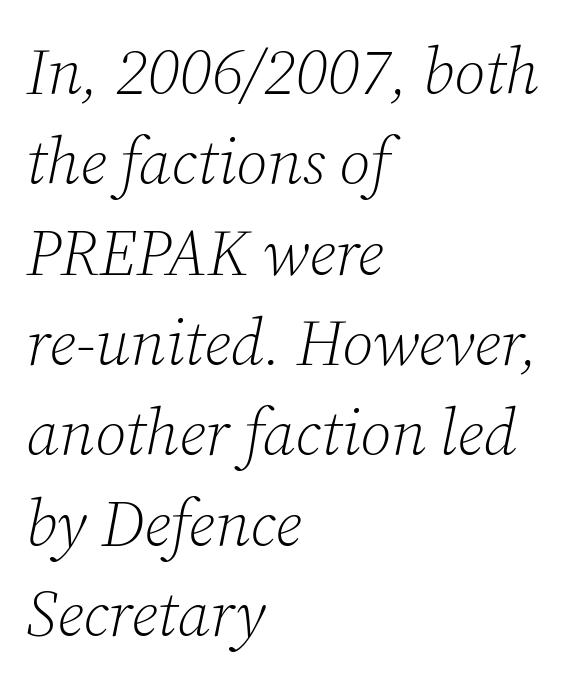
Q: Is the text bold? A: No.
Q: Is the text italic (slanted)? A: Yes, it leans right by about 12 degrees.
Q: Is the typeface a serif or a sans-serif typeface? A: Serif.
Q: Is the text underlined? A: No.
Q: How is the paragraph aligned? A: Left-aligned.
Q: Is the spacing between letters normal or unusually wide? A: Normal.
Q: Is the spacing between lines tight, normal or loose? A: Normal.
Q: Width (condensed, normal, or wide)? A: Normal.
Q: Stroke contrast? A: Low.
Q: x-height? A: Medium.
Q: Monospaced? A: No.
